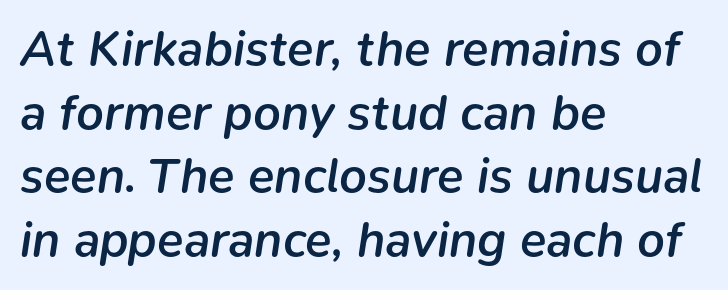
{"italic": "yes", "lean": "right", "slant_degrees": 9, "bold": "semi", "weight": "semibold", "width": "normal", "stroke_contrast": "low", "x_height": "medium", "monospaced": "no", "underline": "no", "align": "left", "line_spacing": "normal", "line_spacing_ratio": 1.3, "letter_spacing": "normal", "letter_spacing_em": 0.0, "glyph_px": 49}
